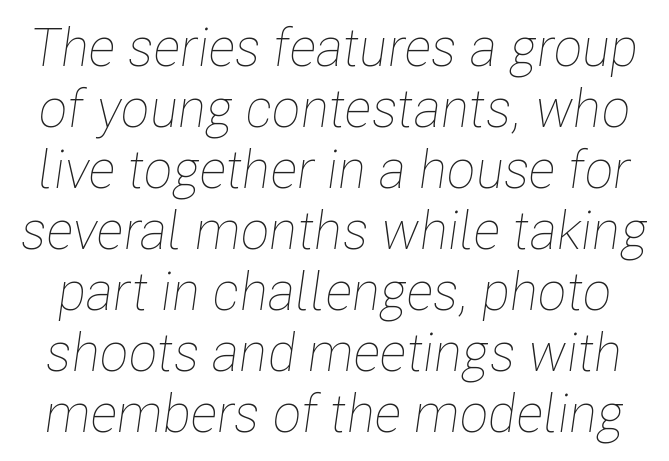
Q: Is the text bold? A: No.
Q: Is the text italic (slanted)? A: Yes, it leans right by about 8 degrees.
Q: Is the text underlined? A: No.
Q: Is the spacing between letters normal or unusually wide? A: Normal.
Q: Is the spacing between lines tight, normal or loose? A: Tight.
Q: Width (condensed, normal, or wide)? A: Condensed.
Q: Stroke contrast? A: Low.
Q: x-height? A: Medium.
Q: Monospaced? A: No.
